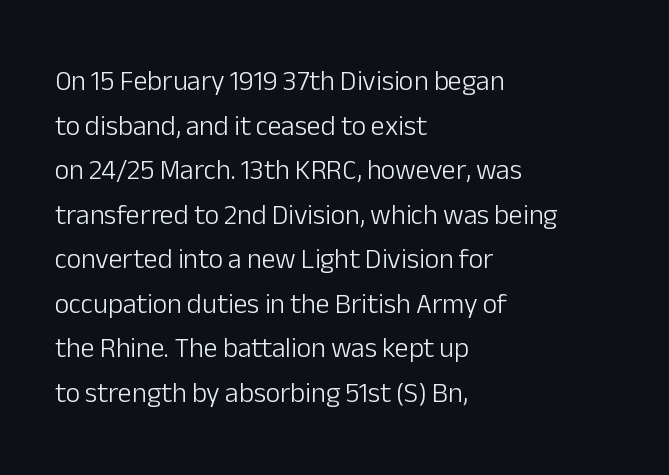
Q: Is the text bold? A: No.
Q: Is the text italic (slanted)? A: No, it is upright.
Q: Is the typeface a serif or a sans-serif typeface? A: Sans-serif.
Q: Is the text underlined? A: No.
Q: How is the paragraph aligned? A: Left-aligned.
Q: Is the spacing between letters normal or unusually wide? A: Normal.
Q: Is the spacing between lines tight, normal or loose? A: Normal.
Q: Width (condensed, normal, or wide)? A: Normal.
Q: Stroke contrast? A: Low.
Q: x-height? A: Medium.
Q: Monospaced? A: No.
